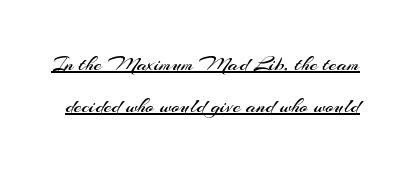
{"bold": "no", "underline": "yes", "line_spacing": "loose", "line_spacing_ratio": 1.92, "letter_spacing": "normal", "letter_spacing_em": 0.0, "glyph_px": 22}
